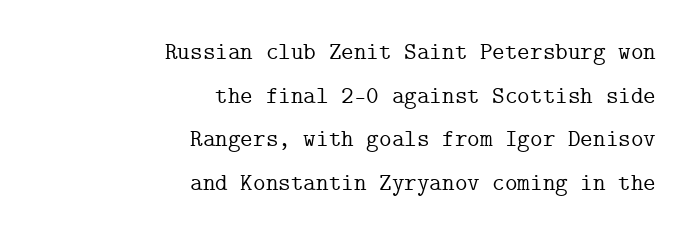
{"italic": "no", "underline": "no", "align": "right", "line_spacing_ratio": 1.82, "letter_spacing": "normal", "letter_spacing_em": 0.0, "glyph_px": 24}
